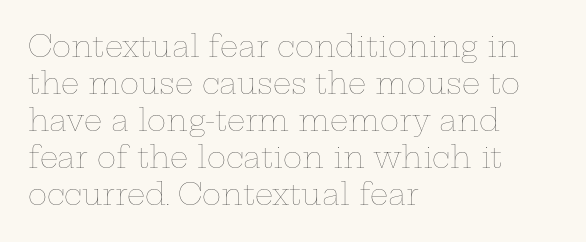
The image shows 29 px thin, wide type, upright; set left-aligned, normal line spacing (1.28x), normal letter spacing, not underlined; low stroke contrast and a medium x-height.
